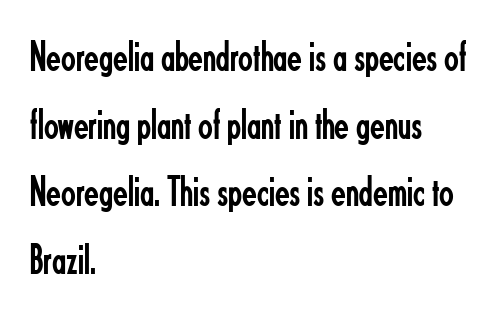
Q: Is the text bold? A: No.
Q: Is the text italic (slanted)? A: No, it is upright.
Q: Is the typeface a serif or a sans-serif typeface? A: Sans-serif.
Q: Is the text underlined? A: No.
Q: How is the paragraph aligned? A: Left-aligned.
Q: Is the spacing between letters normal or unusually wide? A: Normal.
Q: Is the spacing between lines tight, normal or loose? A: Normal.
Q: Width (condensed, normal, or wide)? A: Condensed.
Q: Stroke contrast? A: Low.
Q: x-height? A: Small.
Q: Monospaced? A: No.
